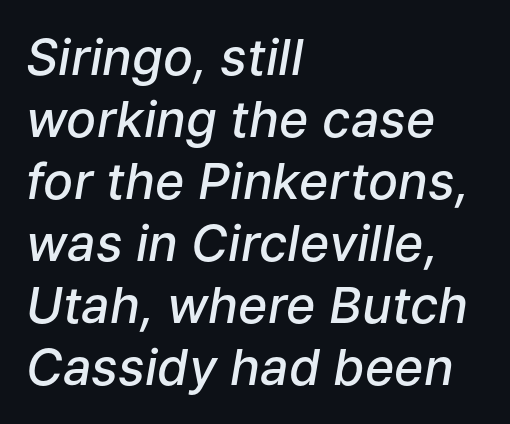
{"italic": "yes", "lean": "right", "slant_degrees": 9, "bold": "semi", "weight": "semibold", "width": "normal", "stroke_contrast": "low", "x_height": "medium", "monospaced": "no", "underline": "no", "align": "left", "line_spacing_ratio": 1.24, "letter_spacing": "normal", "letter_spacing_em": 0.0, "glyph_px": 50}
